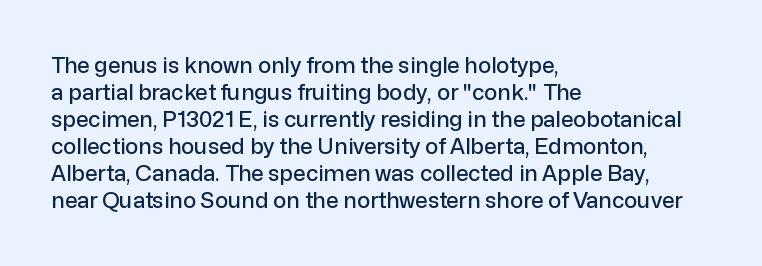
{"italic": "no", "underline": "no", "align": "left", "line_spacing_ratio": 1.23, "letter_spacing": "normal", "letter_spacing_em": 0.0, "glyph_px": 22}
